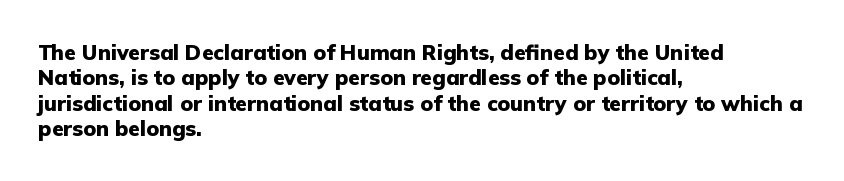
The gaps between neighbouring characters are ordinary and unremarkable. Heavy, bold letterforms. Posture: straight, roman, zero tilt. Caption: multi-line text, flush left, ragged right. Clear beneath every line of the passage.
